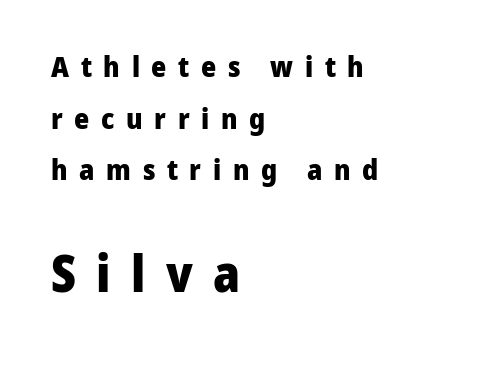
The image shows 51 px heavy sans-serif type, upright; set left-aligned, line spacing 1.78x, unusually wide letter spacing (+0.4 em), not underlined; the second (bottom) block is 1.76x larger; low stroke contrast and a medium x-height.
